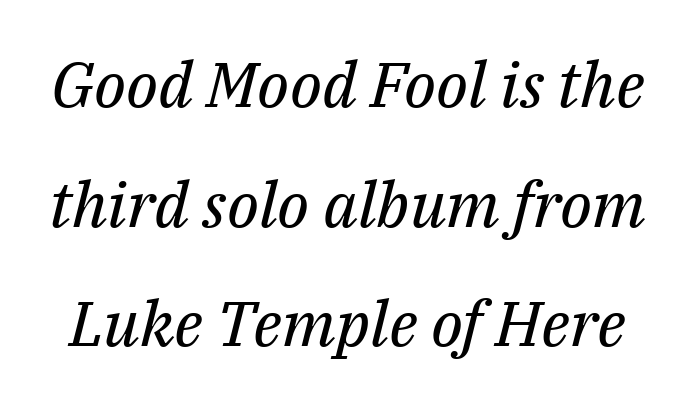
Q: Is the text bold? A: No.
Q: Is the text italic (slanted)? A: Yes, it leans right by about 14 degrees.
Q: Is the typeface a serif or a sans-serif typeface? A: Serif.
Q: Is the text underlined? A: No.
Q: Is the spacing between letters normal or unusually wide? A: Normal.
Q: Is the spacing between lines tight, normal or loose? A: Loose.
Q: Width (condensed, normal, or wide)? A: Normal.
Q: Stroke contrast? A: Medium.
Q: x-height? A: Medium.
Q: Monospaced? A: No.
